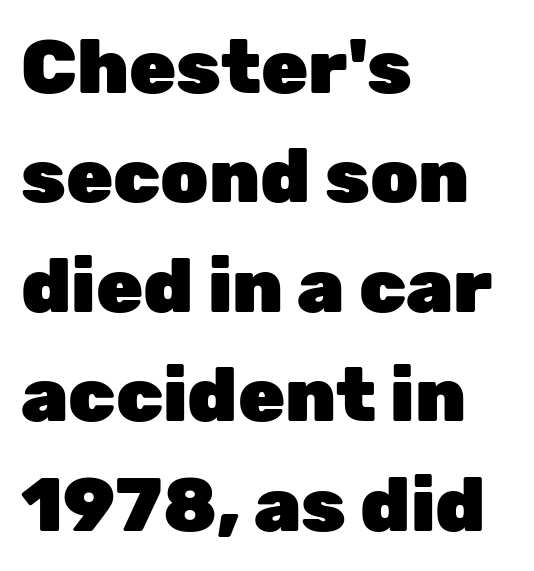
This sample has the flowing, uneven cadence of proportional lettering. Typographically, this falls in the sans-serif category. No word sits above an underline. Tracking value appears to be zero — textbook default spacing. The typesetter chose a ragged-right arrangement here. Posture: upright roman.
